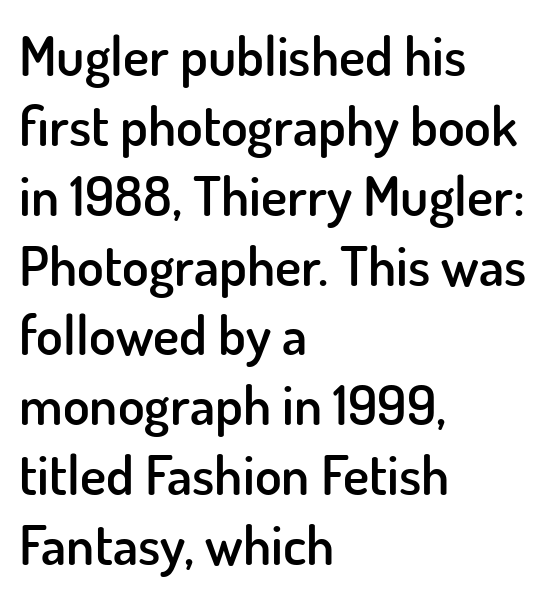
Q: Is the text bold? A: Semi-bold.
Q: Is the text italic (slanted)? A: No, it is upright.
Q: Is the typeface a serif or a sans-serif typeface? A: Sans-serif.
Q: Is the text underlined? A: No.
Q: How is the paragraph aligned? A: Left-aligned.
Q: Is the spacing between letters normal or unusually wide? A: Normal.
Q: Is the spacing between lines tight, normal or loose? A: Normal.
Q: Width (condensed, normal, or wide)? A: Normal.
Q: Stroke contrast? A: Low.
Q: x-height? A: Small.
Q: Monospaced? A: No.
